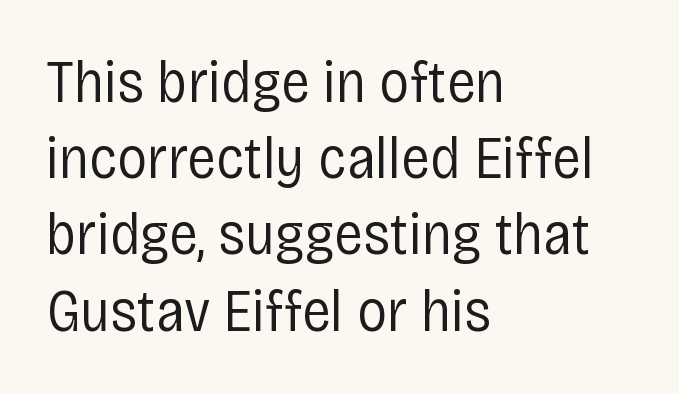
{"serif": "no", "italic": "no", "bold": "no", "weight": "regular", "width": "condensed", "stroke_contrast": "low", "x_height": "large", "monospaced": "no", "underline": "no", "align": "left", "line_spacing": "normal", "line_spacing_ratio": 1.27, "letter_spacing": "normal", "letter_spacing_em": 0.0, "glyph_px": 60}
